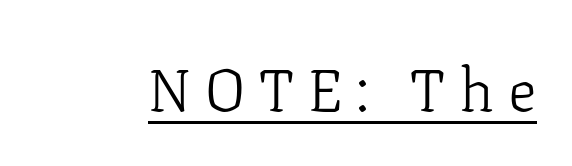
Is there any slant? The stems are plumb. Spacing verdict: proportional, widths tailored to each character. Honestly, the letter spacing is so wide it's the main thing you notice. Is there an underline? Yes — a line sits under the letters. The face looks like a standard text weight, possibly lighter. Font category for this specimen: serif.
